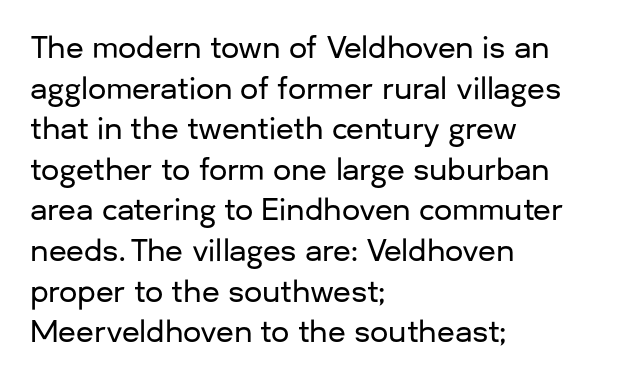
The image shows 29 px sans-serif type, upright; set left-aligned, normal line spacing (1.4x), normal letter spacing, not underlined; low stroke contrast and a medium x-height.
